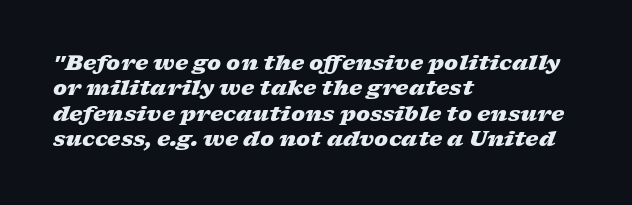
The image shows 21 px bold type, italic (leaning right); set left-aligned, line spacing 1.21x, normal letter spacing, not underlined.
